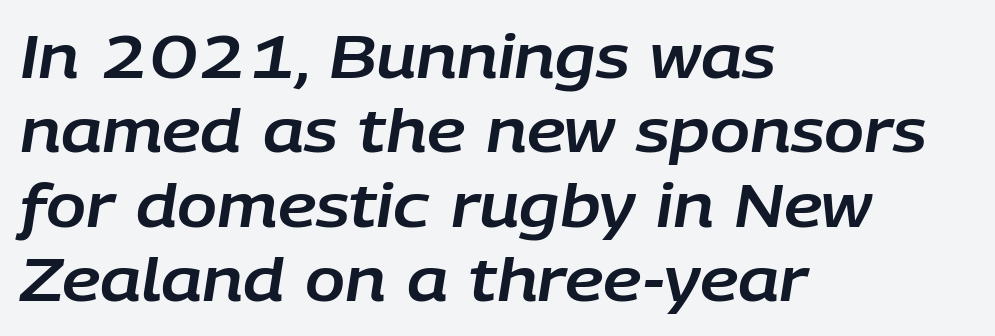
Each letter keeps its own natural width here, so spacing adapts to shape. Students, note that the glyphs here touch the page at normal intervals. Casual observation: everything's shoved over to the left. The space directly below the letters is spotless.
